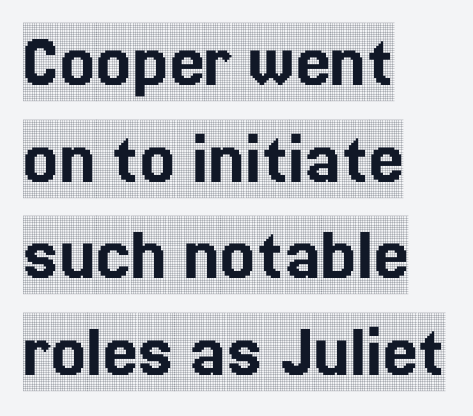
Q: Is the text italic (slanted)? A: No, it is upright.
Q: Is the typeface a serif or a sans-serif typeface? A: Serif.
Q: Is the text underlined? A: No.
Q: How is the paragraph aligned? A: Left-aligned.
Q: Is the spacing between letters normal or unusually wide? A: Normal.
Q: Width (condensed, normal, or wide)? A: Condensed.
Q: x-height? A: Large.
Q: Monospaced? A: No.
